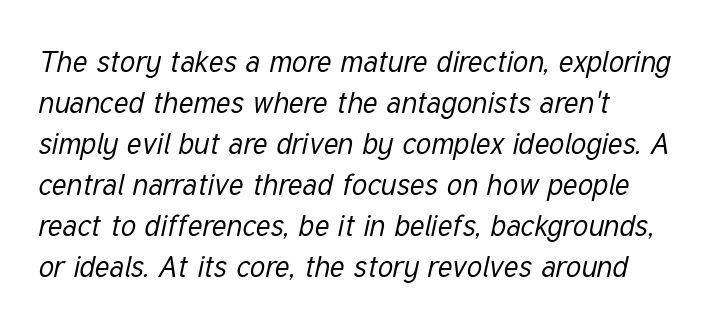
Q: Is the text bold? A: No.
Q: Is the text italic (slanted)? A: Yes, it leans right by about 12 degrees.
Q: Is the text underlined? A: No.
Q: How is the paragraph aligned? A: Left-aligned.
Q: Is the spacing between letters normal or unusually wide? A: Normal.
Q: Is the spacing between lines tight, normal or loose? A: Normal.
Q: Width (condensed, normal, or wide)? A: Condensed.
Q: Stroke contrast? A: Low.
Q: x-height? A: Medium.
Q: Monospaced? A: No.
